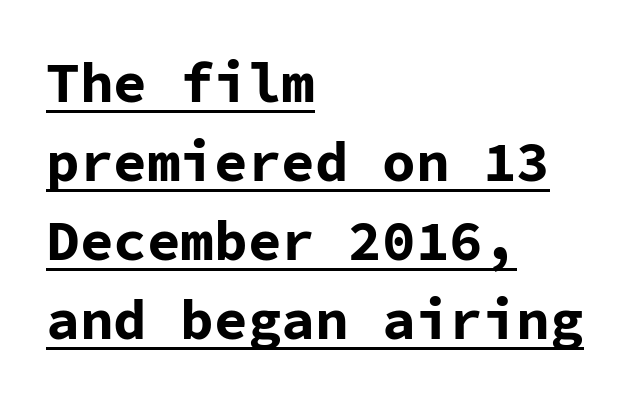
Q: Is the text bold? A: Yes.
Q: Is the text italic (slanted)? A: No, it is upright.
Q: Is the typeface a serif or a sans-serif typeface? A: Sans-serif.
Q: Is the text underlined? A: Yes.
Q: How is the paragraph aligned? A: Left-aligned.
Q: Is the spacing between letters normal or unusually wide? A: Normal.
Q: Is the spacing between lines tight, normal or loose? A: Normal.
Q: Width (condensed, normal, or wide)? A: Normal.
Q: Stroke contrast? A: Low.
Q: x-height? A: Medium.
Q: Monospaced? A: Yes.
